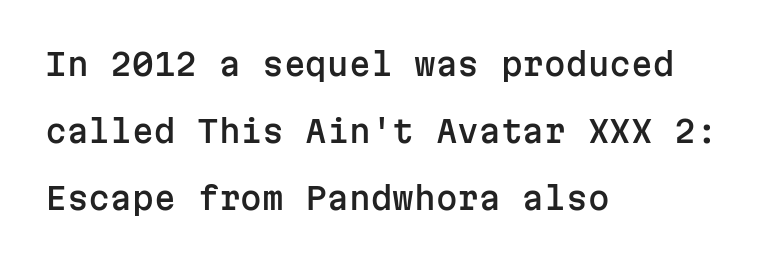
{"serif": "no", "italic": "no", "width": "normal", "stroke_contrast": "low", "x_height": "medium", "monospaced": "yes", "underline": "no", "align": "left", "line_spacing": "loose", "line_spacing_ratio": 2.16, "letter_spacing": "normal", "letter_spacing_em": 0.0, "glyph_px": 31}
